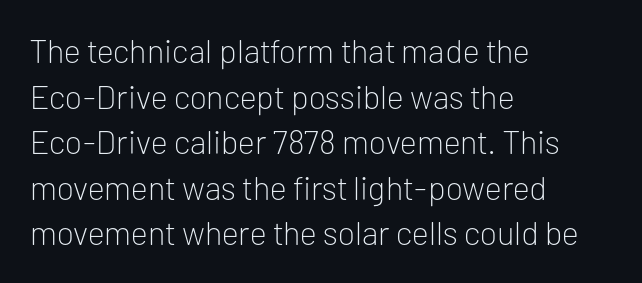
The image shows 33 px light sans-serif type, upright; set left-aligned, normal line spacing (1.38x), normal letter spacing, not underlined; low stroke contrast and a medium x-height.
